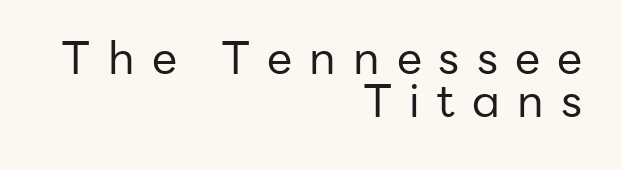
The image shows 45 px regular-weight sans-serif type, upright; set right-aligned, tight line spacing (0.96x), unusually wide letter spacing (+0.38 em), not underlined; low stroke contrast and a medium x-height.
